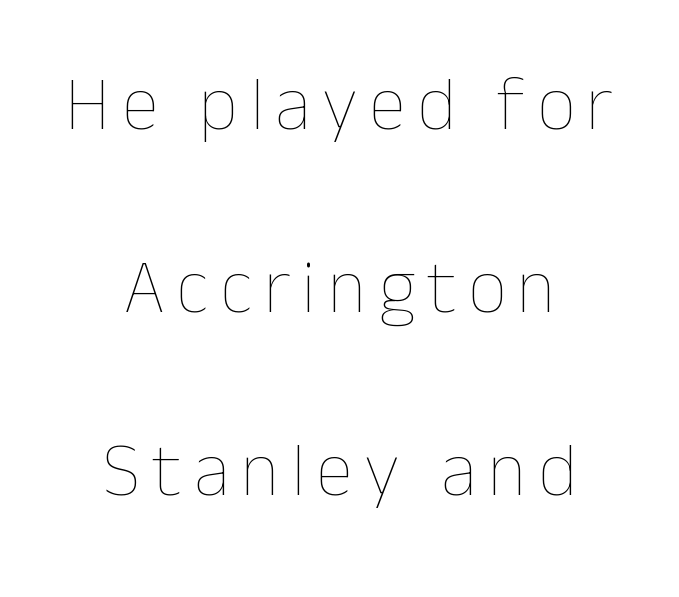
{"italic": "no", "bold": "no", "weight": "thin", "width": "normal", "stroke_contrast": "low", "x_height": "medium", "monospaced": "no", "underline": "no", "align": "center", "line_spacing": "loose", "line_spacing_ratio": 2.41, "glyph_px": 76}
